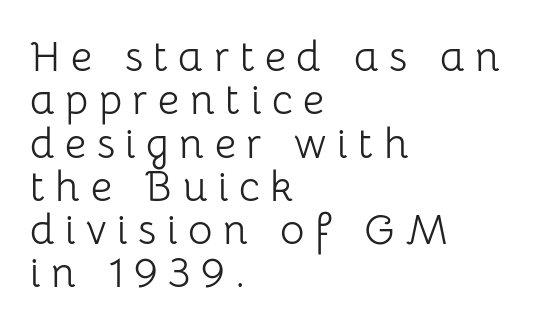
{"serif": "no", "italic": "no", "bold": "no", "weight": "light", "width": "normal", "stroke_contrast": "low", "x_height": "medium", "monospaced": "no", "underline": "no", "align": "left", "line_spacing": "tight", "line_spacing_ratio": 1.03, "letter_spacing": "wide", "letter_spacing_em": 0.25, "glyph_px": 42}
